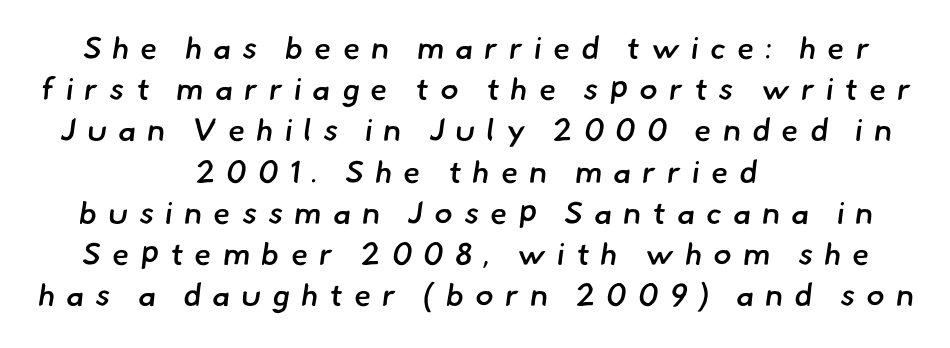
{"serif": "no", "bold": "semi", "weight": "semibold", "width": "normal", "stroke_contrast": "low", "x_height": "small", "monospaced": "no", "underline": "no", "align": "center", "line_spacing": "normal", "line_spacing_ratio": 1.33, "letter_spacing": "wide", "letter_spacing_em": 0.36, "glyph_px": 31}
